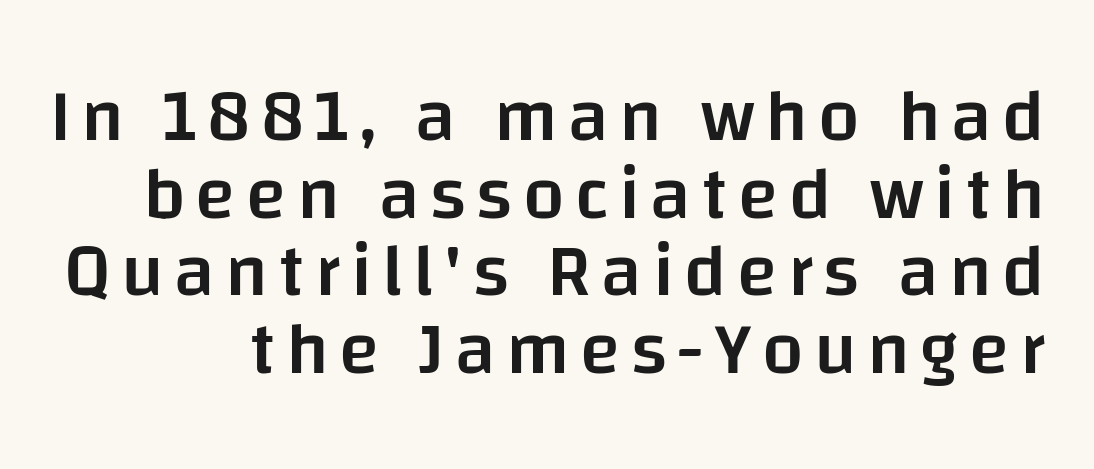
Q: Is the text bold? A: Semi-bold.
Q: Is the text italic (slanted)? A: No, it is upright.
Q: Is the typeface a serif or a sans-serif typeface? A: Sans-serif.
Q: Is the text underlined? A: No.
Q: Is the spacing between lines tight, normal or loose? A: Tight.
Q: Width (condensed, normal, or wide)? A: Normal.
Q: Stroke contrast? A: Low.
Q: x-height? A: Large.
Q: Monospaced? A: No.
